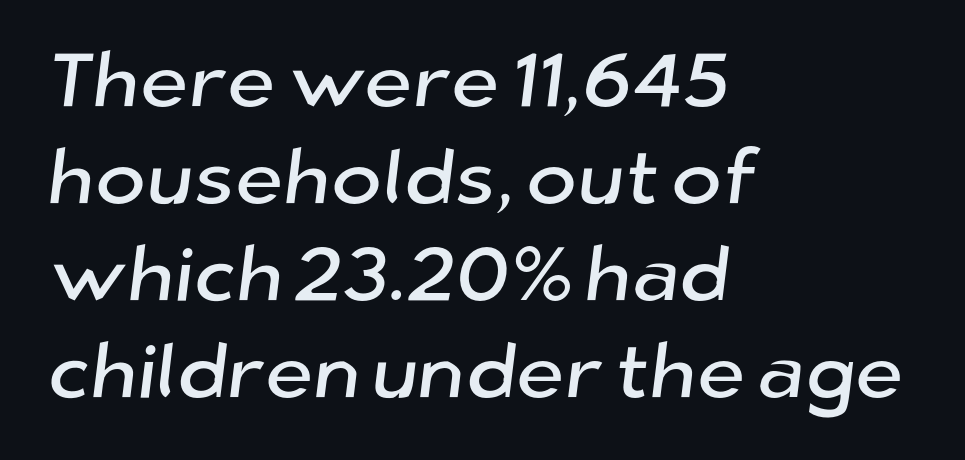
{"serif": "no", "width": "normal", "stroke_contrast": "low", "x_height": "medium", "monospaced": "no", "underline": "no", "align": "left", "line_spacing": "normal", "line_spacing_ratio": 1.26, "letter_spacing": "normal", "letter_spacing_em": 0.0, "glyph_px": 77}
